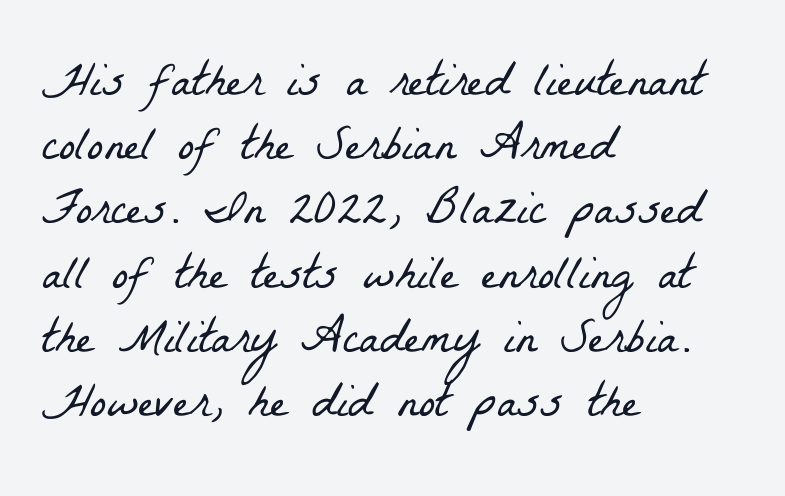
The image shows 49 px light, condensed serif type; set left-aligned, normal line spacing (1.31x), normal letter spacing, not underlined; low stroke contrast and a medium x-height.
